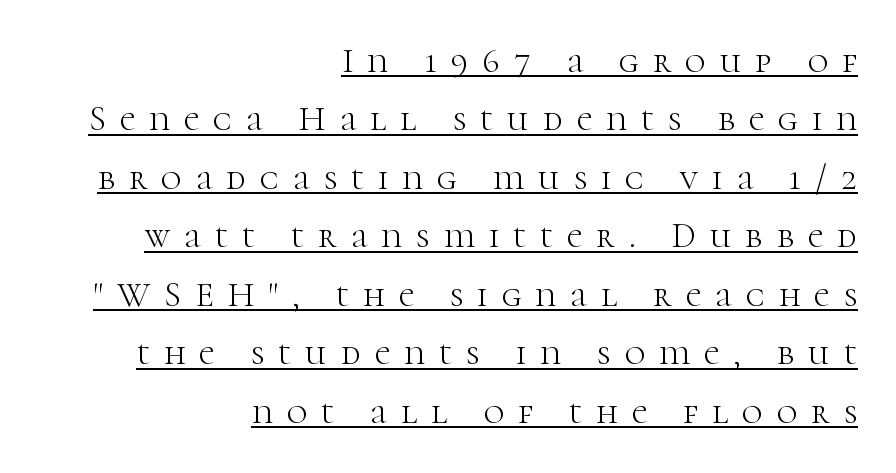
Q: Is the text bold? A: No.
Q: Is the text italic (slanted)? A: No, it is upright.
Q: Is the typeface a serif or a sans-serif typeface? A: Serif.
Q: Is the text underlined? A: Yes.
Q: How is the paragraph aligned? A: Right-aligned.
Q: Is the spacing between letters normal or unusually wide? A: Unusually wide.
Q: Is the spacing between lines tight, normal or loose? A: Normal.
Q: Width (condensed, normal, or wide)? A: Normal.
Q: Stroke contrast? A: High.
Q: x-height? A: Medium.
Q: Monospaced? A: No.
